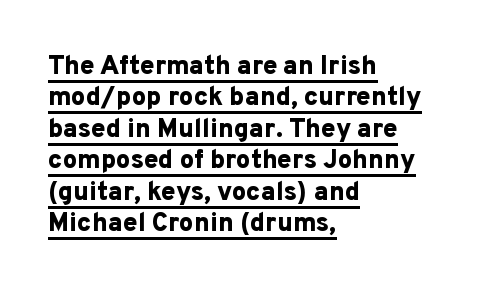
{"italic": "no", "bold": "yes", "underline": "yes", "align": "left", "line_spacing_ratio": 1.21, "letter_spacing": "normal", "letter_spacing_em": 0.0, "glyph_px": 26}
